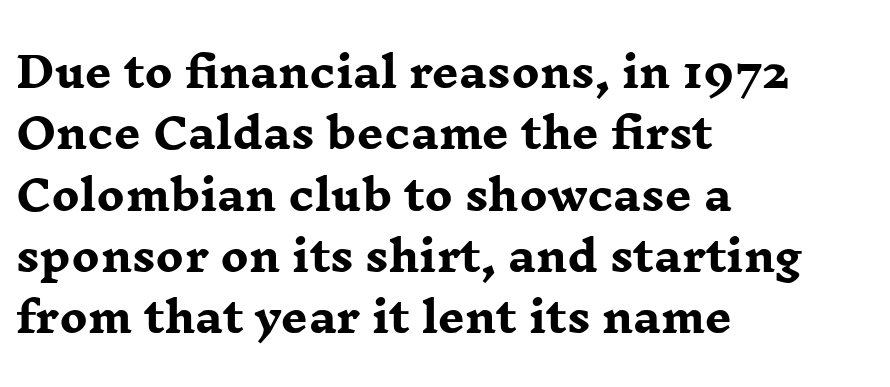
Students, note that the glyphs here touch the page at normal intervals. Heavy, bold letterforms. The text was rendered using a seriffed face with decorative stroke endings. Each new line begins a customary step beneath the previous one. Check under the words: just untouched page. Notice how the stems are strictly vertical — no italics here.
